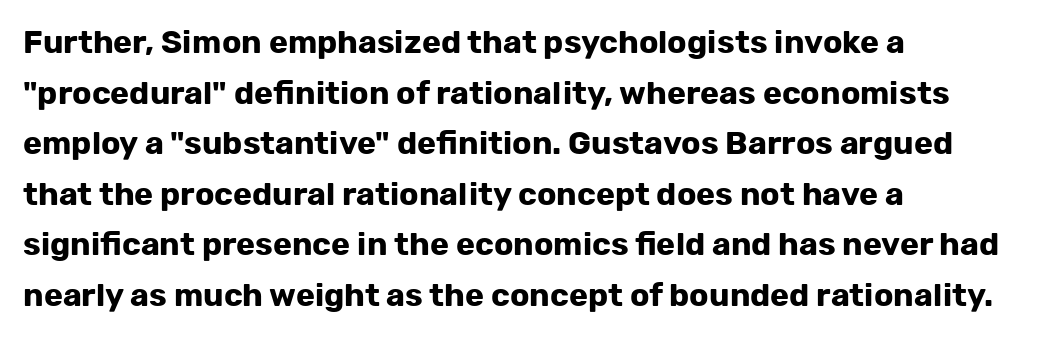
The image shows 32 px bold sans-serif type, upright; set left-aligned, normal line spacing (1.58x), normal letter spacing, not underlined; low stroke contrast and a medium x-height.
